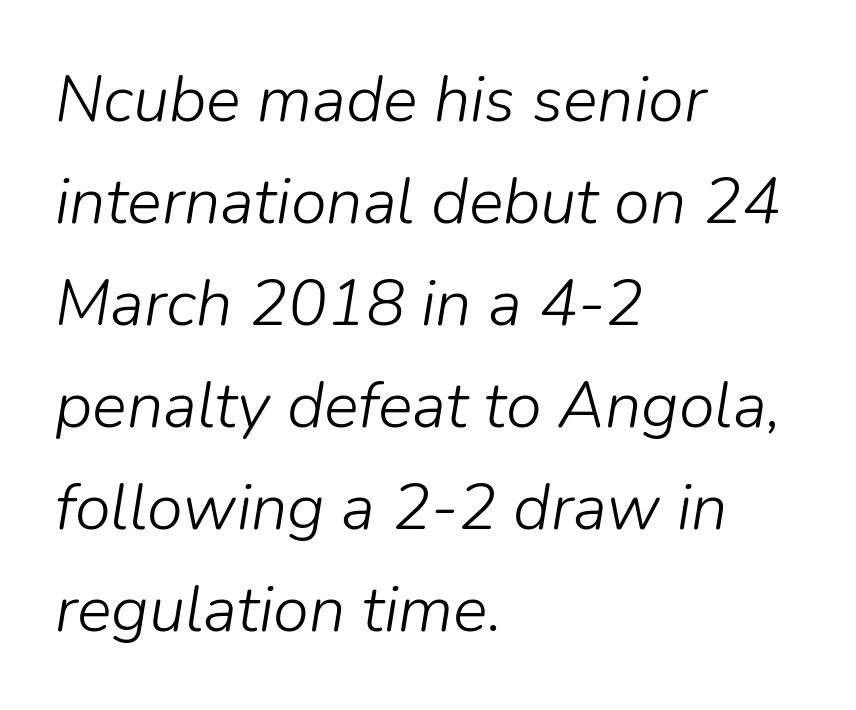
Q: Is the text bold? A: No.
Q: Is the text italic (slanted)? A: Yes, it leans right by about 9 degrees.
Q: Is the text underlined? A: No.
Q: How is the paragraph aligned? A: Left-aligned.
Q: Is the spacing between letters normal or unusually wide? A: Normal.
Q: Is the spacing between lines tight, normal or loose? A: Normal.
Q: Width (condensed, normal, or wide)? A: Normal.
Q: Stroke contrast? A: Low.
Q: x-height? A: Medium.
Q: Monospaced? A: No.
